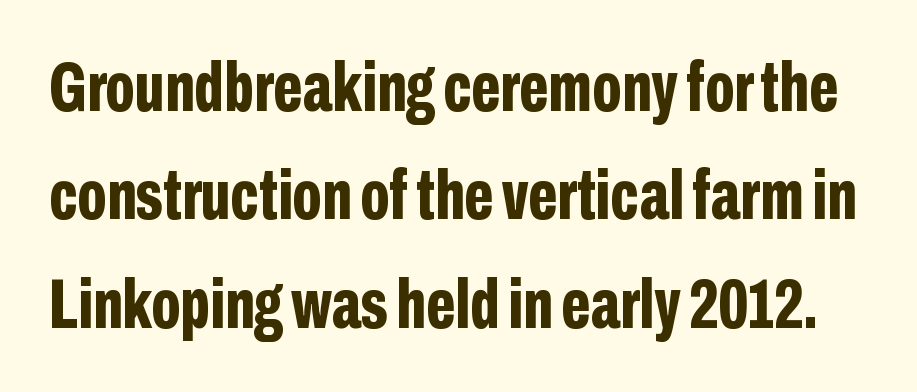
The image shows 70 px bold, condensed sans-serif type, upright; set normal line spacing (1.55x), normal letter spacing, not underlined; low stroke contrast and a medium x-height.
